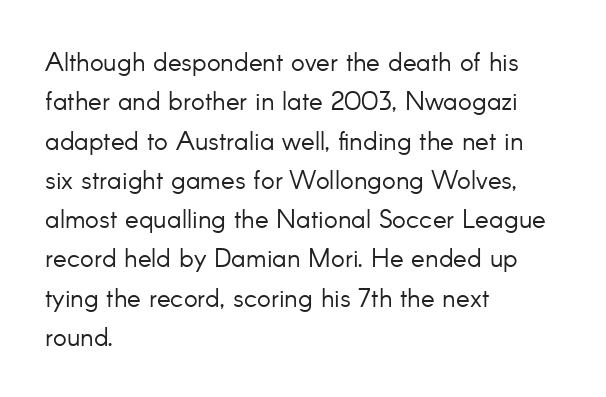
{"italic": "no", "bold": "no", "underline": "no", "align": "left", "line_spacing": "normal", "line_spacing_ratio": 1.51, "letter_spacing": "normal", "letter_spacing_em": 0.0, "glyph_px": 26}
